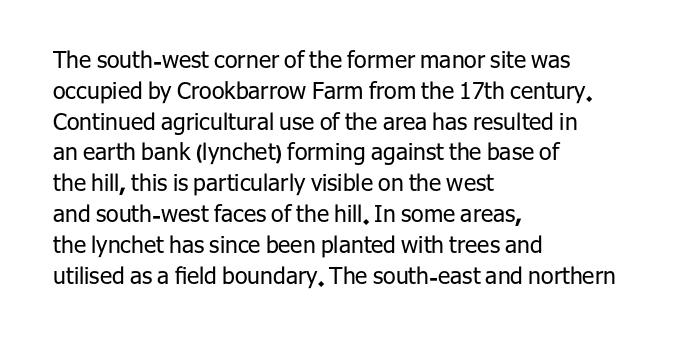
The image shows 23 px text type, upright; set left-aligned, normal line spacing (1.34x), normal letter spacing, not underlined.
